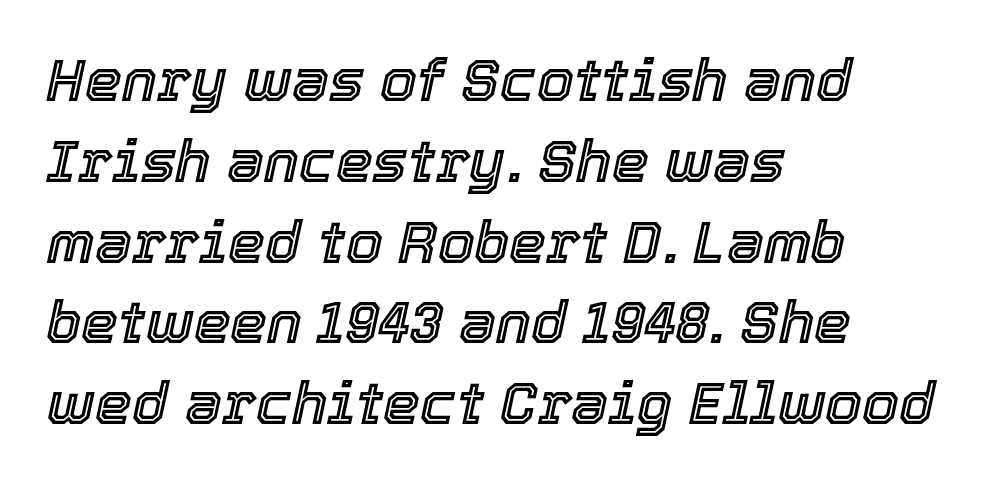
The image shows 59 px text type, italic (leaning right); set left-aligned, normal line spacing (1.37x), normal letter spacing, not underlined; a medium x-height.
